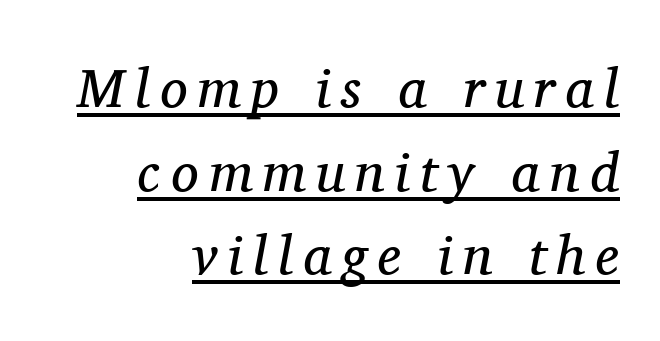
{"serif": "yes", "italic": "yes", "lean": "right", "slant_degrees": 11, "bold": "no", "weight": "regular", "width": "normal", "stroke_contrast": "medium", "x_height": "medium", "monospaced": "no", "underline": "yes", "align": "right", "line_spacing": "normal", "line_spacing_ratio": 1.52, "glyph_px": 55}
